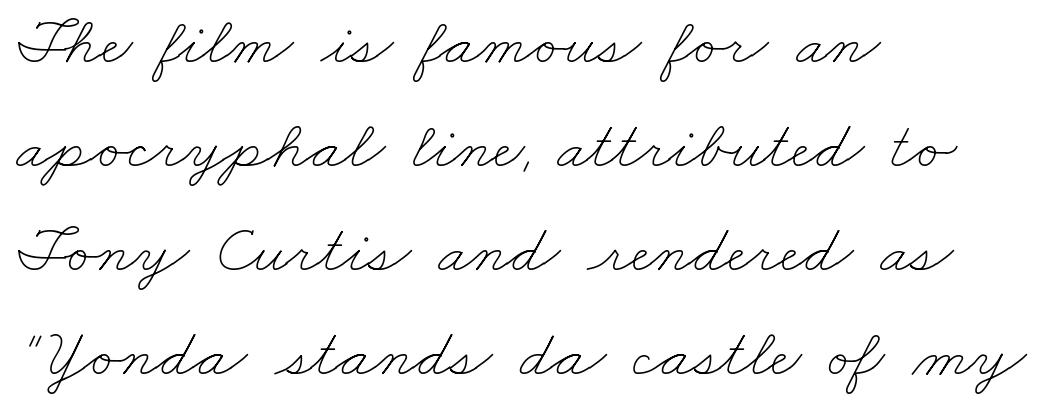
Here the designer chose a conventional face with non-uniform glyph widths. Interline gaps are of average width in this sample. Is this a heavy cut? Hardly; it is regular or lighter. Rule under the text: the space is simply empty. The passage is arranged the way most books set body copy — flush left.
